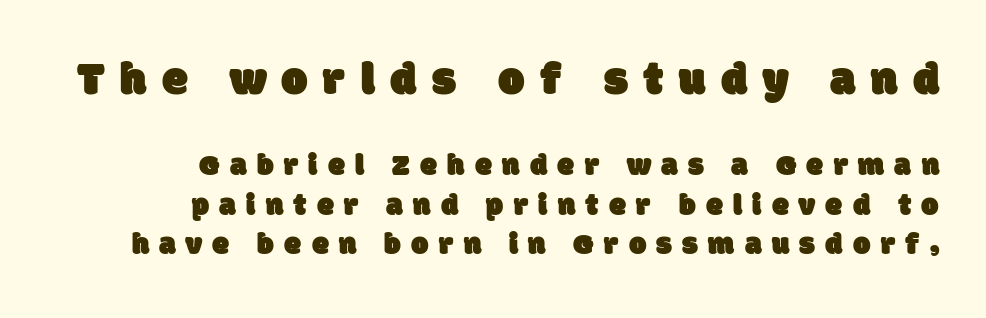
Check under the words: just untouched page. Here the glyphs are tracked loosely, breaking word shapes into spaced letters. The passage shown is typeset with a sans-serif family. In this sample the first text group is rendered at the bigger scale. Honestly, the row spacing looks completely unremarkable.
